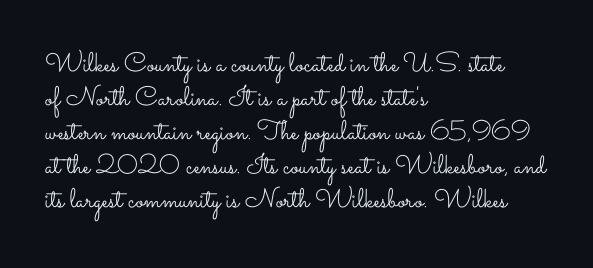
Vertically, the passage feels balanced, rows spaced as you'd expect. The strip under each line holds only bare page. Weight: in the light-to-regular range. Glyph-to-glyph distance matches everyday printed text.
